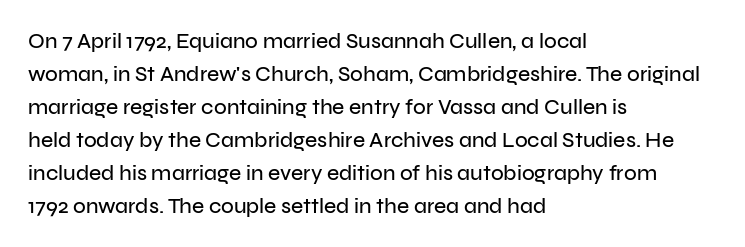
Q: Is the text italic (slanted)? A: No, it is upright.
Q: Is the text underlined? A: No.
Q: How is the paragraph aligned? A: Left-aligned.
Q: Is the spacing between letters normal or unusually wide? A: Normal.
Q: Is the spacing between lines tight, normal or loose? A: Normal.
